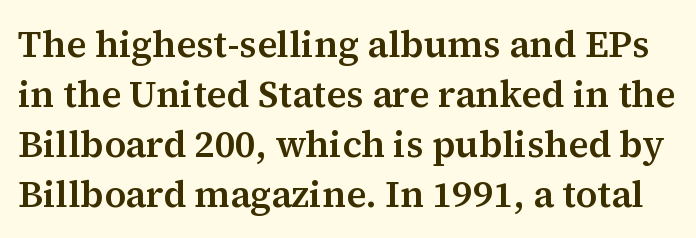
Q: Is the text italic (slanted)? A: No, it is upright.
Q: Is the typeface a serif or a sans-serif typeface? A: Serif.
Q: Is the text underlined? A: No.
Q: Is the spacing between letters normal or unusually wide? A: Normal.
Q: Is the spacing between lines tight, normal or loose? A: Normal.
Q: Width (condensed, normal, or wide)? A: Normal.
Q: Stroke contrast? A: Medium.
Q: x-height? A: Medium.
Q: Monospaced? A: No.
